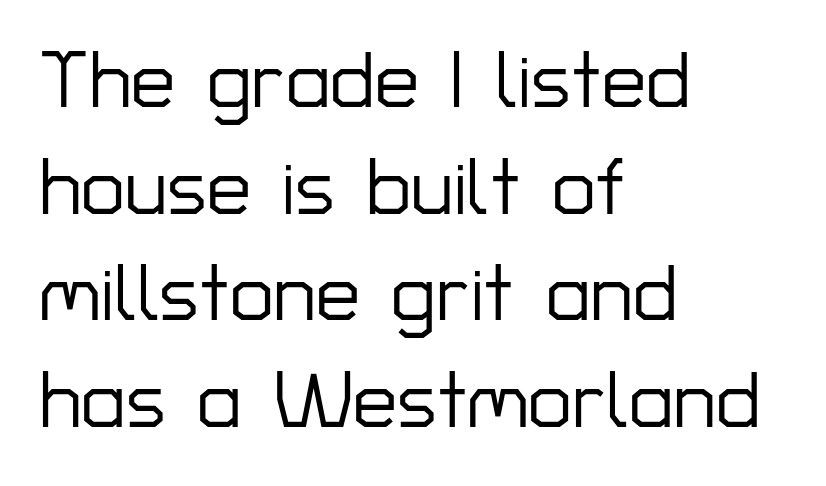
Rows of type keep a routine distance in the vertical direction. These lines stack with their left ends in a neat column. Note the varied advance widths — an 'i' is clearly narrower than an 'm'. Plain, unruled lines of type.
